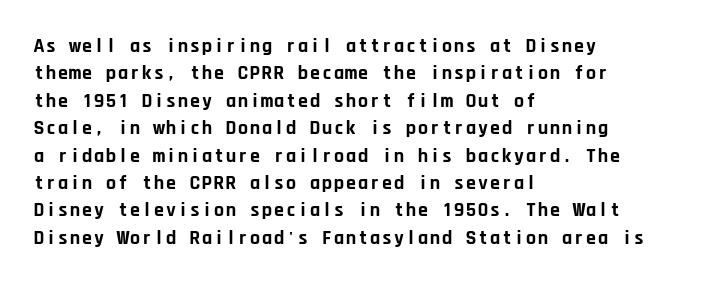
{"italic": "no", "bold": "yes", "underline": "no", "align": "left", "line_spacing": "normal", "line_spacing_ratio": 1.37, "letter_spacing": "normal", "letter_spacing_em": 0.0, "glyph_px": 20}
